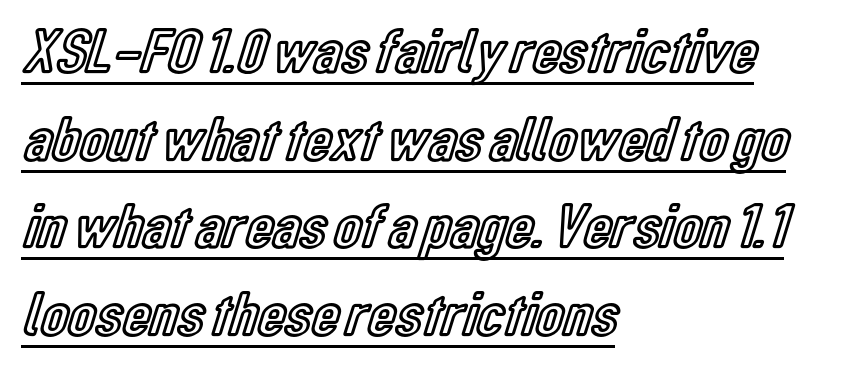
The image shows 63 px condensed type; set left-aligned, normal line spacing (1.39x), normal letter spacing, underlined; a medium x-height.
